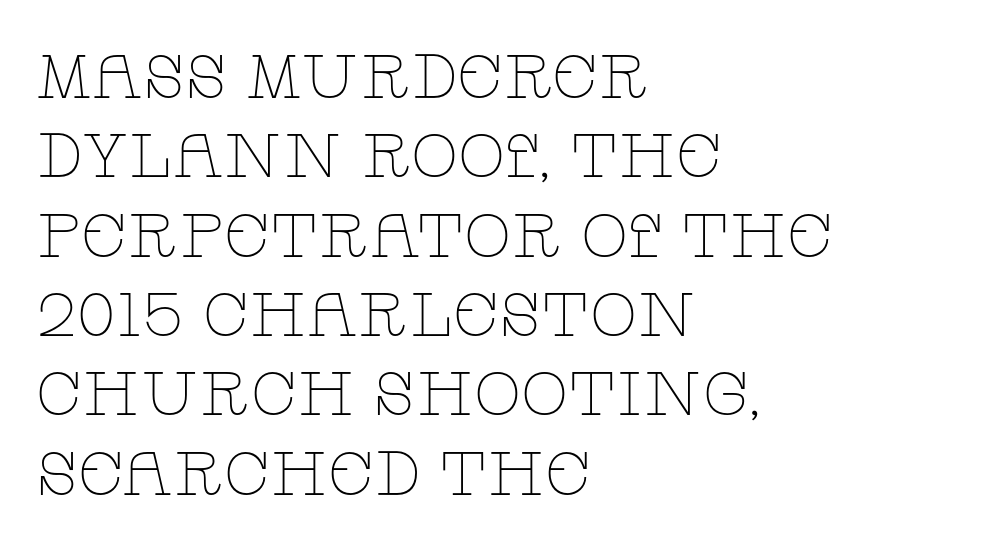
{"serif": "yes", "italic": "no", "bold": "no", "weight": "thin", "width": "wide", "stroke_contrast": "low", "x_height": "large", "monospaced": "no", "underline": "no", "align": "left", "line_spacing": "normal", "line_spacing_ratio": 1.28, "letter_spacing": "normal", "letter_spacing_em": 0.0, "glyph_px": 62}
